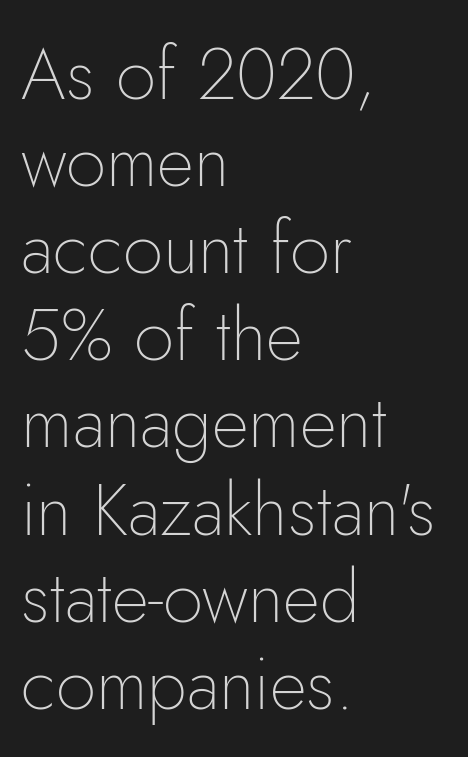
{"serif": "no", "italic": "no", "bold": "no", "weight": "thin", "width": "normal", "stroke_contrast": "low", "x_height": "small", "monospaced": "no", "underline": "no", "align": "left", "line_spacing_ratio": 1.21, "letter_spacing": "normal", "letter_spacing_em": 0.0, "glyph_px": 72}
